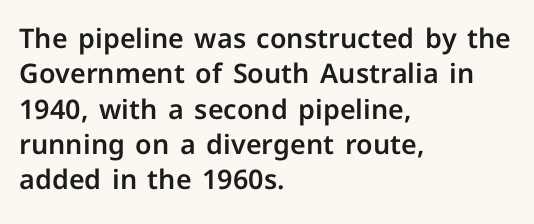
Q: Is the text italic (slanted)? A: No, it is upright.
Q: Is the text underlined? A: No.
Q: How is the paragraph aligned? A: Left-aligned.
Q: Is the spacing between letters normal or unusually wide? A: Normal.
Q: Is the spacing between lines tight, normal or loose? A: Normal.
